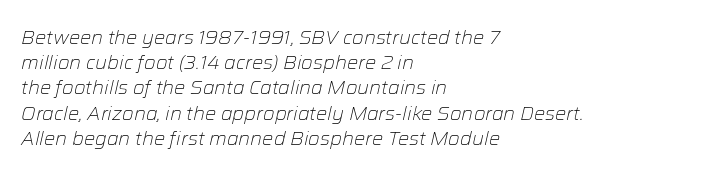
{"italic": "yes", "lean": "right", "slant_degrees": 12, "bold": "no", "underline": "no", "align": "left", "line_spacing": "normal", "line_spacing_ratio": 1.26, "letter_spacing": "normal", "letter_spacing_em": 0.0, "glyph_px": 20}
